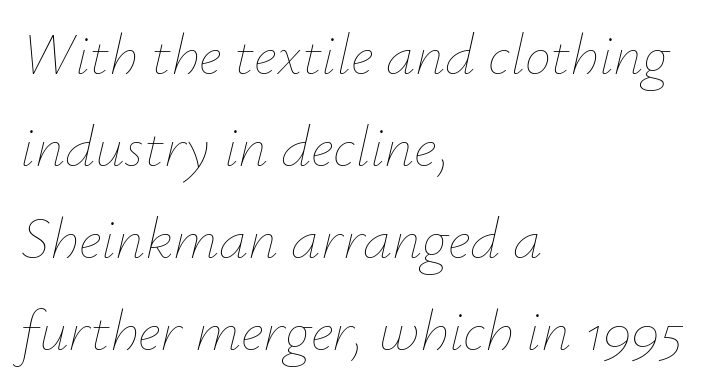
Q: Is the text bold? A: No.
Q: Is the text italic (slanted)? A: Yes, it leans right by about 12 degrees.
Q: Is the text underlined? A: No.
Q: How is the paragraph aligned? A: Left-aligned.
Q: Is the spacing between letters normal or unusually wide? A: Normal.
Q: Is the spacing between lines tight, normal or loose? A: Normal.
Q: Width (condensed, normal, or wide)? A: Normal.
Q: Stroke contrast? A: Low.
Q: x-height? A: Small.
Q: Monospaced? A: No.
